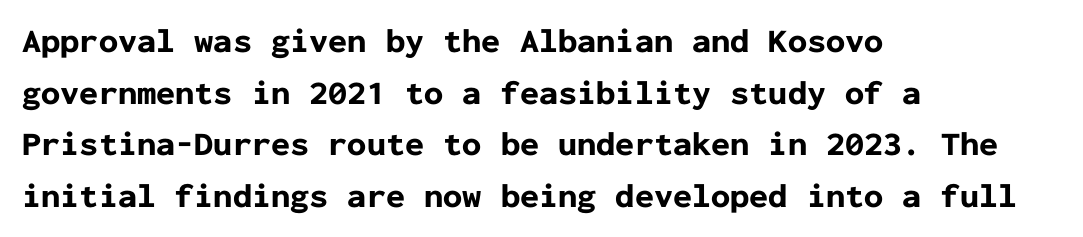
Q: Is the text bold? A: Yes.
Q: Is the text italic (slanted)? A: No, it is upright.
Q: Is the typeface a serif or a sans-serif typeface? A: Sans-serif.
Q: Is the text underlined? A: No.
Q: How is the paragraph aligned? A: Left-aligned.
Q: Is the spacing between letters normal or unusually wide? A: Normal.
Q: Is the spacing between lines tight, normal or loose? A: Normal.
Q: Width (condensed, normal, or wide)? A: Normal.
Q: Stroke contrast? A: Low.
Q: x-height? A: Medium.
Q: Monospaced? A: Yes.
